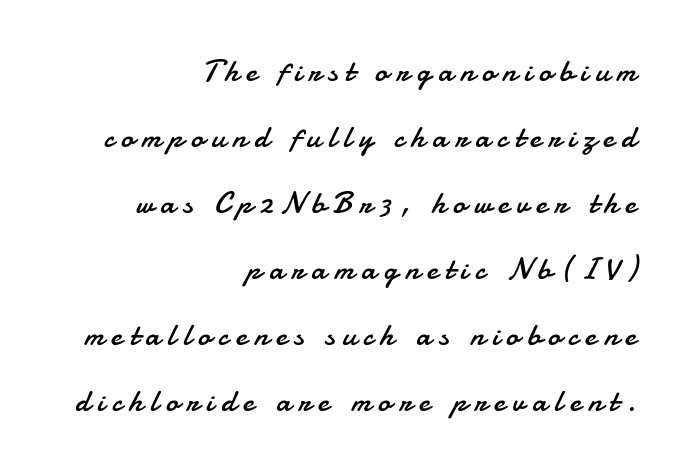
Q: Is the text bold? A: No.
Q: Is the text italic (slanted)? A: Yes.
Q: Is the typeface a serif or a sans-serif typeface? A: Sans-serif.
Q: Is the text underlined? A: No.
Q: How is the paragraph aligned? A: Right-aligned.
Q: Is the spacing between letters normal or unusually wide? A: Unusually wide.
Q: Is the spacing between lines tight, normal or loose? A: Loose.
Q: Width (condensed, normal, or wide)? A: Normal.
Q: Stroke contrast? A: Low.
Q: x-height? A: Small.
Q: Monospaced? A: No.
